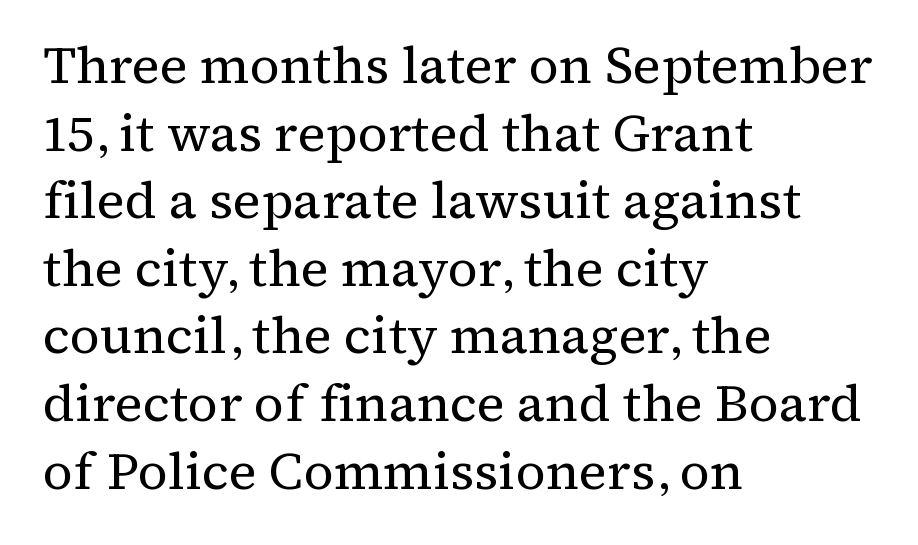
The image shows 52 px regular-weight serif type, upright; set left-aligned, normal line spacing (1.3x), normal letter spacing, not underlined; medium stroke contrast and a medium x-height.
